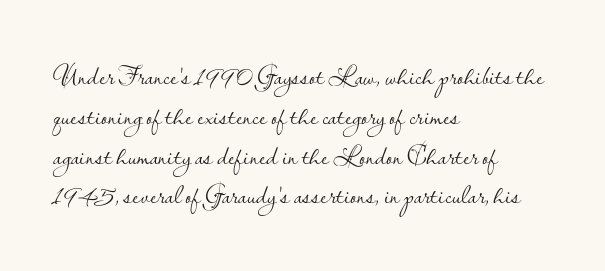
Q: Is the text bold? A: No.
Q: Is the text italic (slanted)? A: Yes.
Q: Is the typeface a serif or a sans-serif typeface? A: Sans-serif.
Q: Is the text underlined? A: No.
Q: How is the paragraph aligned? A: Left-aligned.
Q: Is the spacing between letters normal or unusually wide? A: Normal.
Q: Is the spacing between lines tight, normal or loose? A: Normal.
Q: Width (condensed, normal, or wide)? A: Normal.
Q: Stroke contrast? A: Low.
Q: x-height? A: Small.
Q: Monospaced? A: No.
